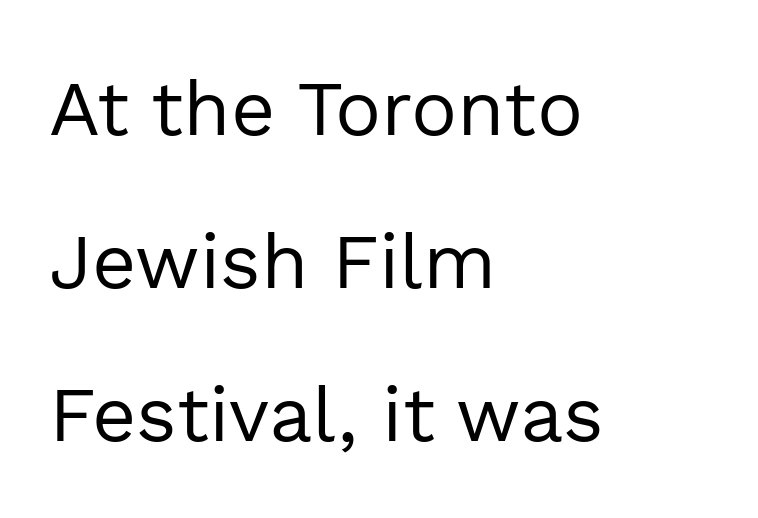
Q: Is the text bold? A: No.
Q: Is the text italic (slanted)? A: No, it is upright.
Q: Is the typeface a serif or a sans-serif typeface? A: Sans-serif.
Q: Is the text underlined? A: No.
Q: How is the paragraph aligned? A: Left-aligned.
Q: Is the spacing between letters normal or unusually wide? A: Normal.
Q: Is the spacing between lines tight, normal or loose? A: Loose.
Q: Width (condensed, normal, or wide)? A: Normal.
Q: x-height? A: Medium.
Q: Monospaced? A: No.
